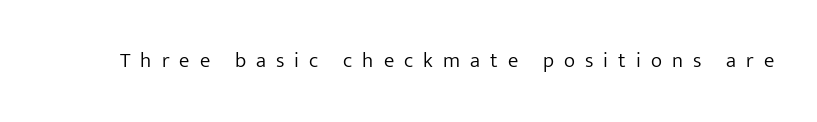
Q: Is the text bold? A: No.
Q: Is the text italic (slanted)? A: No, it is upright.
Q: Is the text underlined? A: No.
Q: Is the spacing between letters normal or unusually wide? A: Unusually wide.
